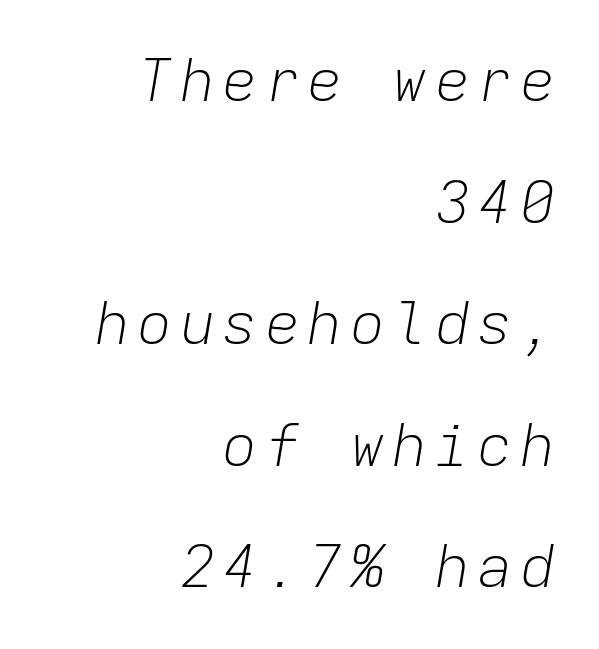
The image shows 59 px light type, italic (leaning right), monospaced; set right-aligned, loose line spacing (2.06x), not underlined; low stroke contrast and a medium x-height.
